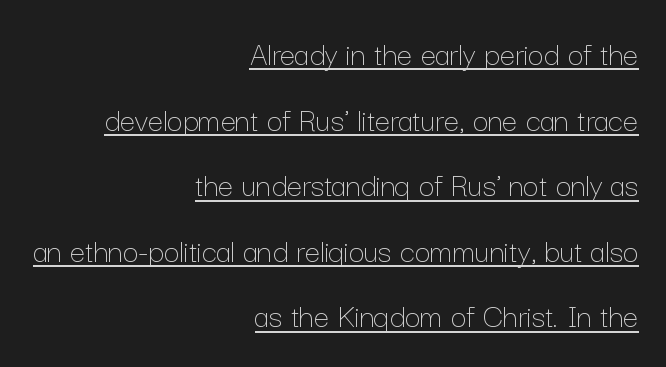
The image shows 34 px thin type, upright; set right-aligned, loose line spacing (1.93x), normal letter spacing, underlined; low stroke contrast and a medium x-height.
